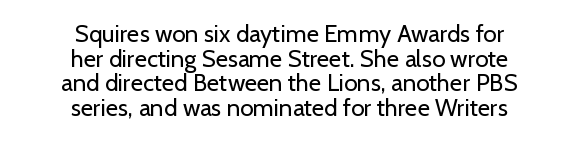
{"italic": "no", "bold": "no", "underline": "no", "align": "center", "line_spacing": "tight", "line_spacing_ratio": 1.03, "letter_spacing": "normal", "letter_spacing_em": 0.0, "glyph_px": 24}
